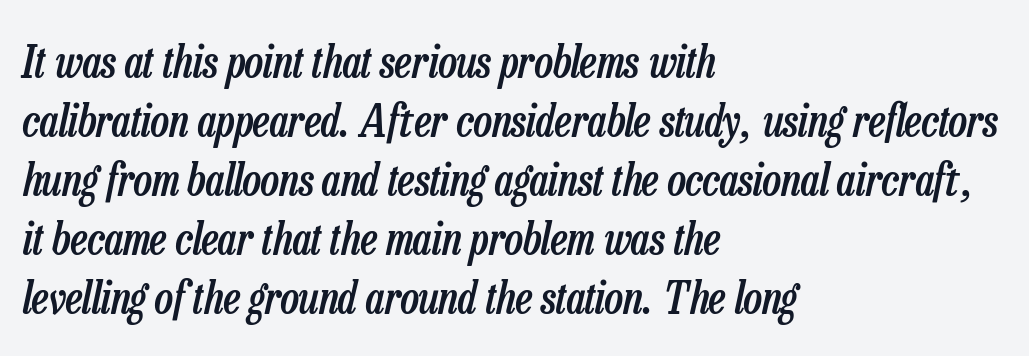
The image shows 44 px semibold, condensed type, italic (leaning right); set left-aligned, normal line spacing (1.34x), normal letter spacing, not underlined; low stroke contrast and a medium x-height.
